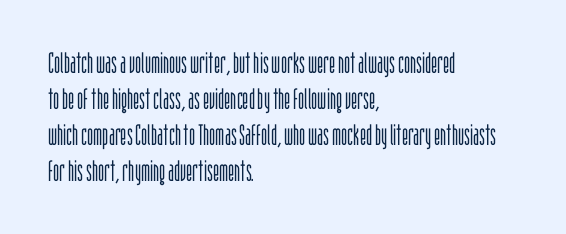
Q: Is the text bold? A: No.
Q: Is the text italic (slanted)? A: No, it is upright.
Q: Is the typeface a serif or a sans-serif typeface? A: Sans-serif.
Q: Is the text underlined? A: No.
Q: How is the paragraph aligned? A: Left-aligned.
Q: Is the spacing between letters normal or unusually wide? A: Normal.
Q: Width (condensed, normal, or wide)? A: Condensed.
Q: Stroke contrast? A: Low.
Q: x-height? A: Large.
Q: Monospaced? A: No.
